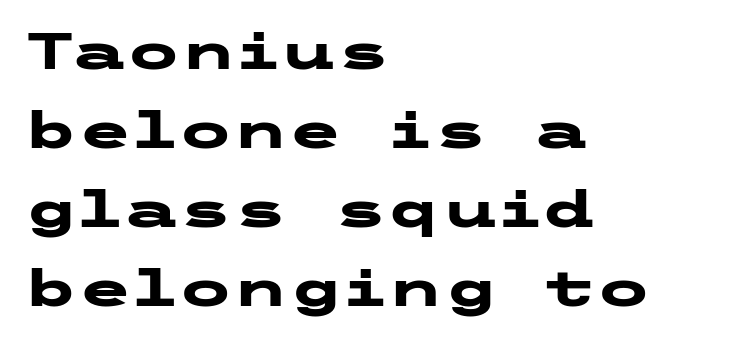
Left-aligned paragraph, ragged on the right. Is the type bold? Yes — the strokes are clearly thick and heavy. The zone under the glyphs is completely vacant. Ordinary non-slanted type is in use.
